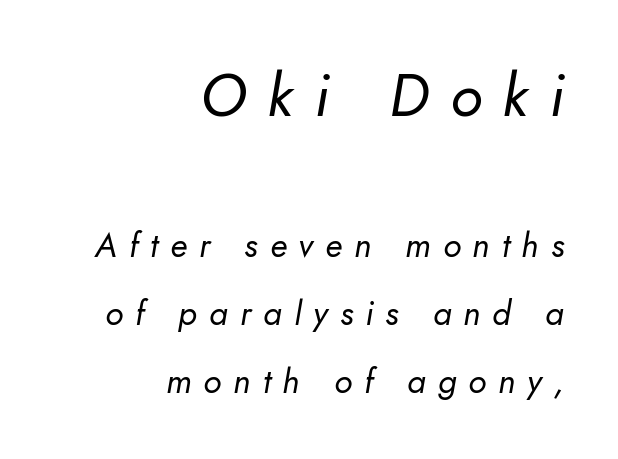
The image shows 60 px regular-weight type, italic (leaning right); set right-aligned, loose line spacing (1.99x), unusually wide letter spacing (+0.35 em), not underlined; the first (top) block is 1.76x larger; low stroke contrast and a small x-height.
